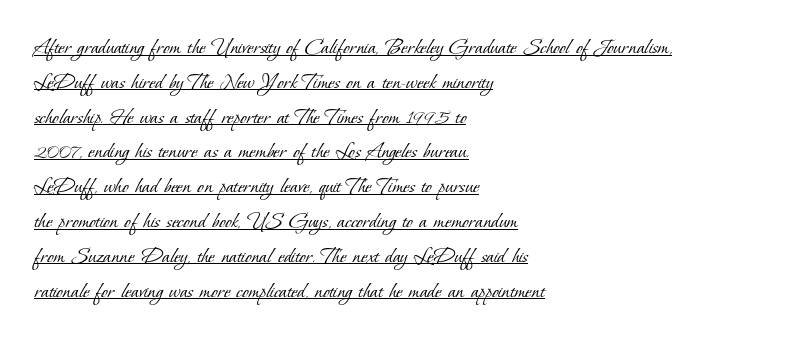
Q: Is the text bold? A: No.
Q: Is the text underlined? A: Yes.
Q: How is the paragraph aligned? A: Left-aligned.
Q: Is the spacing between letters normal or unusually wide? A: Normal.
Q: Is the spacing between lines tight, normal or loose? A: Normal.
